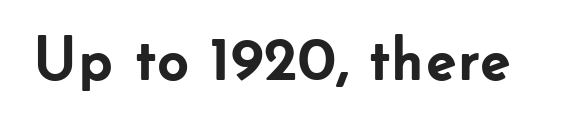
{"serif": "no", "italic": "no", "bold": "yes", "weight": "semibold", "width": "normal", "stroke_contrast": "low", "x_height": "small", "monospaced": "no", "underline": "no", "letter_spacing": "normal", "letter_spacing_em": 0.0, "glyph_px": 62}
